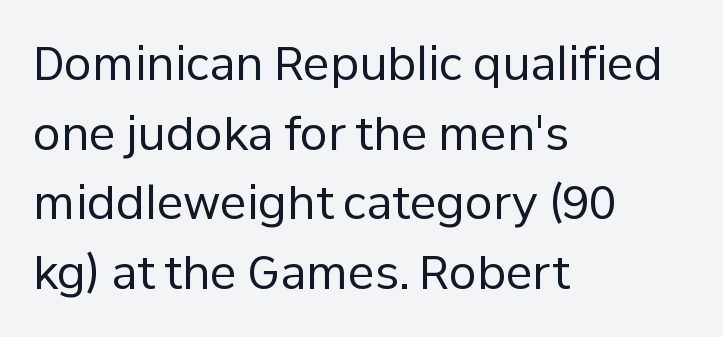
Q: Is the text bold? A: No.
Q: Is the text italic (slanted)? A: No, it is upright.
Q: Is the typeface a serif or a sans-serif typeface? A: Sans-serif.
Q: Is the text underlined? A: No.
Q: How is the paragraph aligned? A: Left-aligned.
Q: Is the spacing between letters normal or unusually wide? A: Normal.
Q: Is the spacing between lines tight, normal or loose? A: Normal.
Q: Width (condensed, normal, or wide)? A: Normal.
Q: Stroke contrast? A: Low.
Q: x-height? A: Medium.
Q: Monospaced? A: No.
